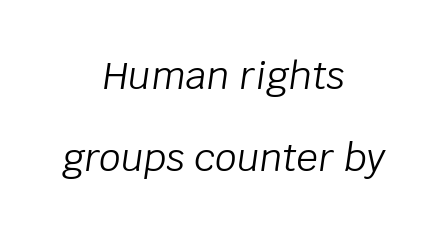
These lines keep a tight, regular rhythm from letter to letter. It's the slanting kind of type. In CSS terms this would be text-align: center. Here the designer chose a conventional face with non-uniform glyph widths. On a weight scale, this lands at 450 or below. Rows of type keep a wide berth in the vertical direction.
